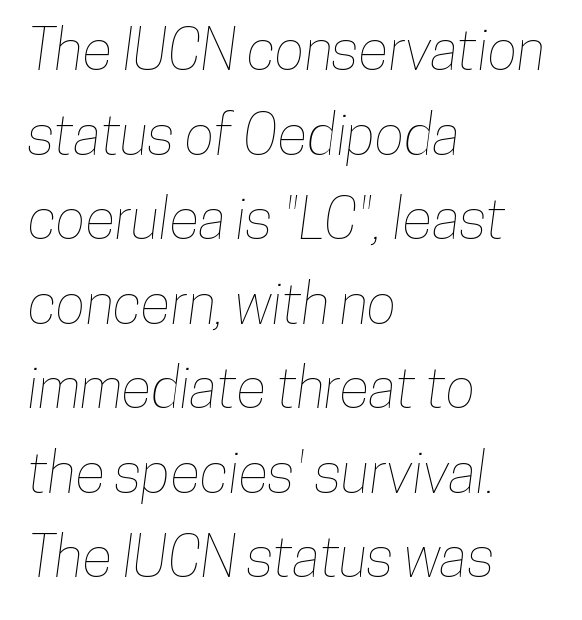
{"width": "condensed", "stroke_contrast": "low", "x_height": "medium", "monospaced": "no", "underline": "no", "align": "left", "line_spacing": "normal", "line_spacing_ratio": 1.51, "letter_spacing": "normal", "letter_spacing_em": 0.0, "glyph_px": 56}
